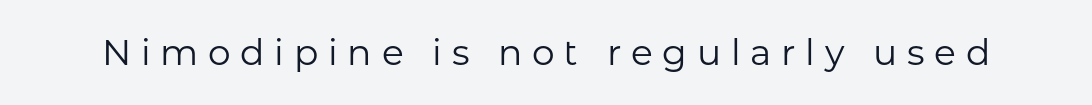
Compared with typical body copy, the letter spacing here is much looser. No heavy texture on the line: the type isn't bold. The specimen omits any rule beneath the text block's lines. The passage shown is typeset with a sans-serif family. You could not count columns in this text — the font is proportionally spaced.
